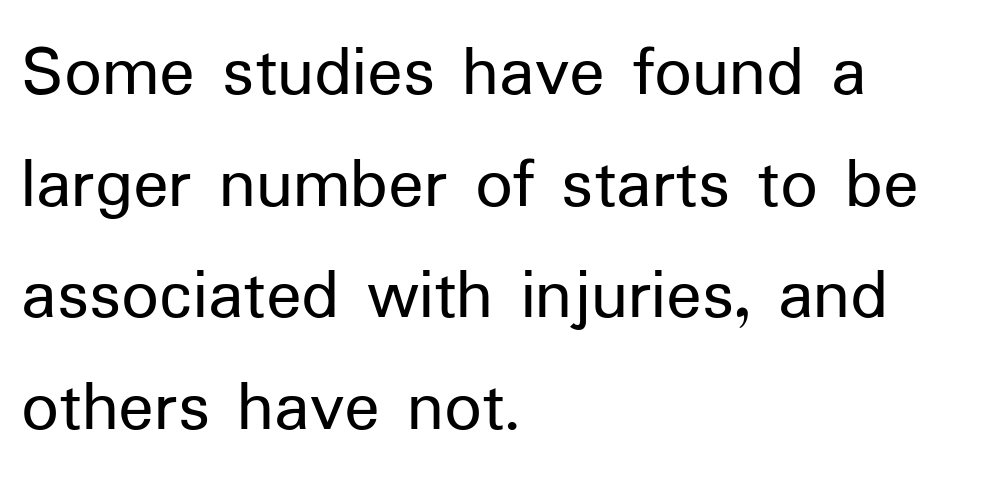
Q: Is the text bold? A: No.
Q: Is the text italic (slanted)? A: No, it is upright.
Q: Is the typeface a serif or a sans-serif typeface? A: Sans-serif.
Q: Is the text underlined? A: No.
Q: How is the paragraph aligned? A: Left-aligned.
Q: Is the spacing between letters normal or unusually wide? A: Normal.
Q: Is the spacing between lines tight, normal or loose? A: Normal.
Q: Width (condensed, normal, or wide)? A: Normal.
Q: Stroke contrast? A: Low.
Q: x-height? A: Medium.
Q: Monospaced? A: No.
